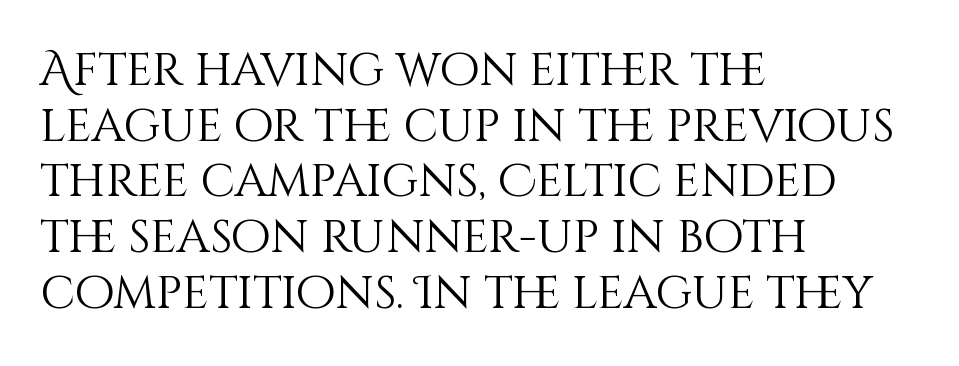
The paragraph shown leans on its left margin. The zone under the glyphs is completely vacant. In terms of posture, this sample is upright. Inter-character spacing is left at the font's built-in metrics.
